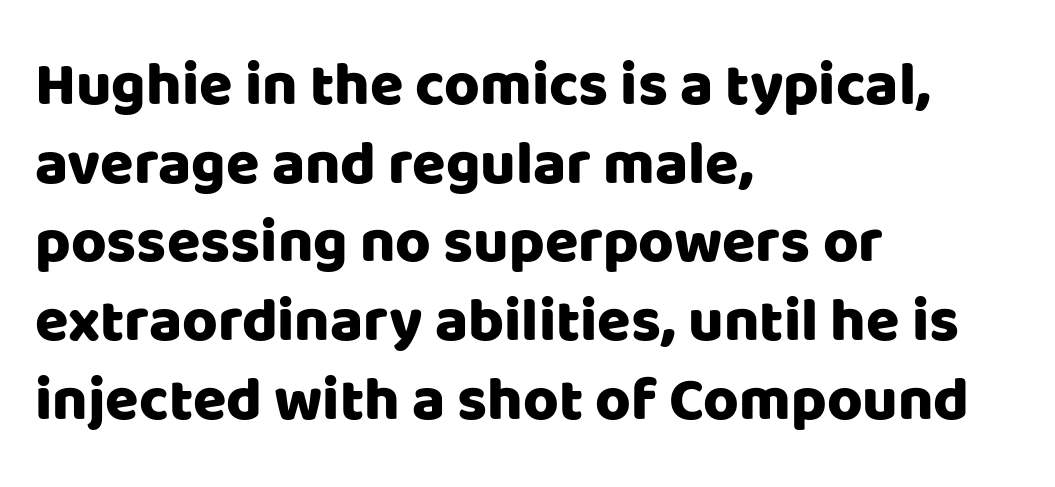
No feet cap the strokes, marking this as sans-serif type. The letters advance in unequal steps, a hallmark of proportional type. The rendering uses a moderate line-height, typical for paragraphs. Unmarked baselines from the first word to the last. Look at the tracking — it's just the regular setting, nothing added. Characters remain perfectly vertical along every line.
